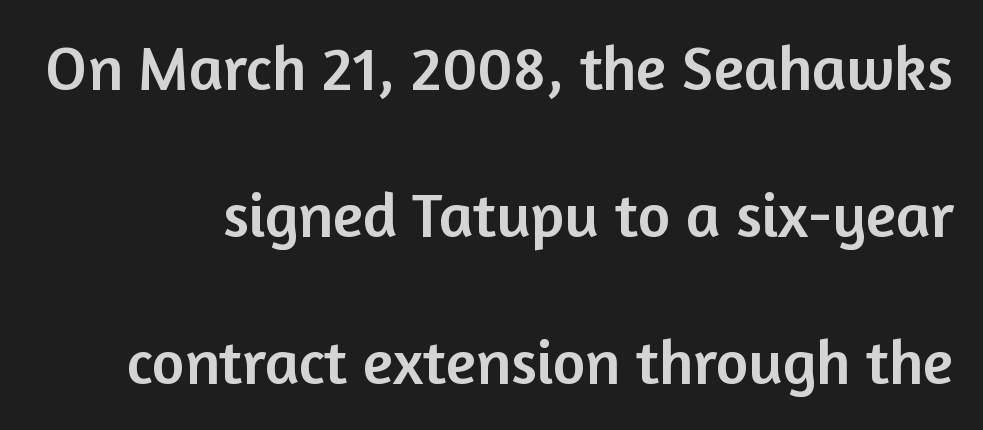
{"serif": "no", "italic": "no", "width": "normal", "stroke_contrast": "low", "x_height": "medium", "monospaced": "no", "underline": "no", "line_spacing": "loose", "line_spacing_ratio": 2.33, "letter_spacing": "normal", "letter_spacing_em": 0.0, "glyph_px": 63}
